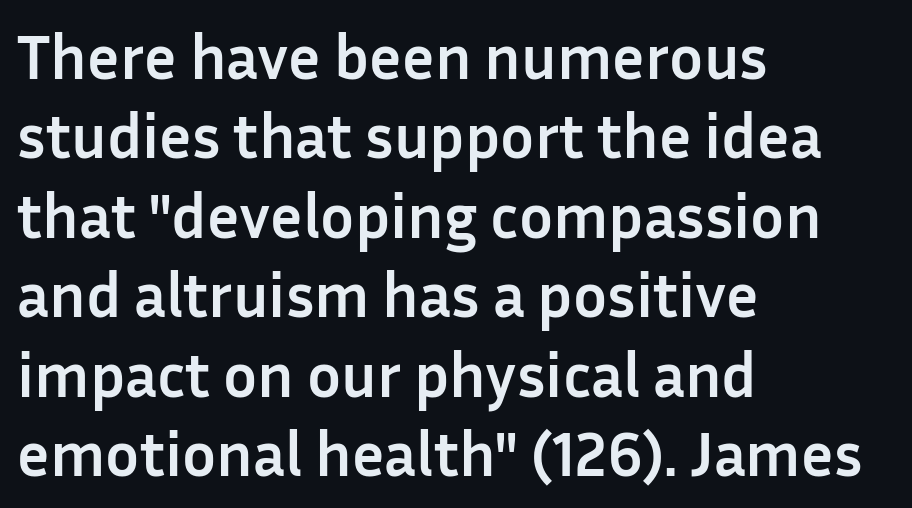
The image shows 63 px semibold sans-serif type, upright; set left-aligned, normal line spacing (1.26x), normal letter spacing, not underlined; low stroke contrast and a medium x-height.
